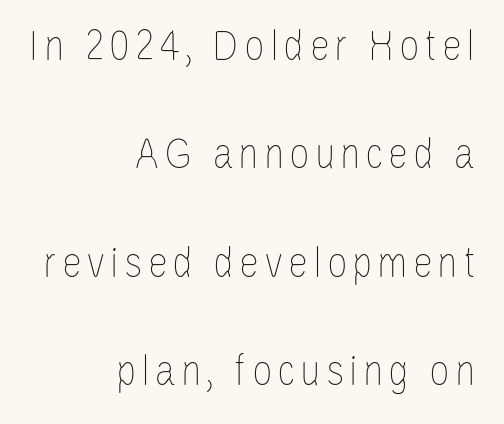
Q: Is the text bold? A: No.
Q: Is the text italic (slanted)? A: No, it is upright.
Q: Is the text underlined? A: No.
Q: How is the paragraph aligned? A: Right-aligned.
Q: Is the spacing between lines tight, normal or loose? A: Loose.
Q: Width (condensed, normal, or wide)? A: Condensed.
Q: Stroke contrast? A: Low.
Q: x-height? A: Large.
Q: Monospaced? A: No.
